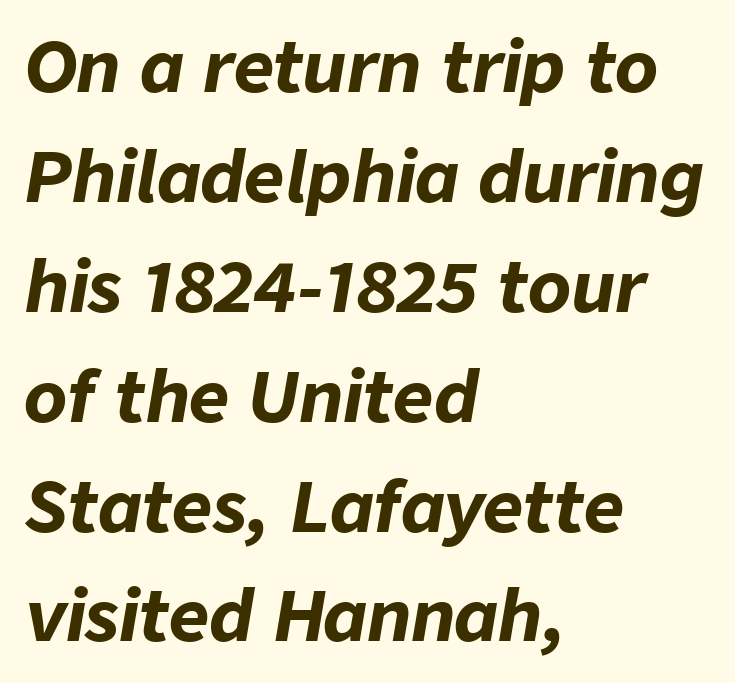
Leading: standard. One-word summary of the alignment: left. Anything drawn beneath the words? Only blank space. The letters are slanted; this is an italic face.
